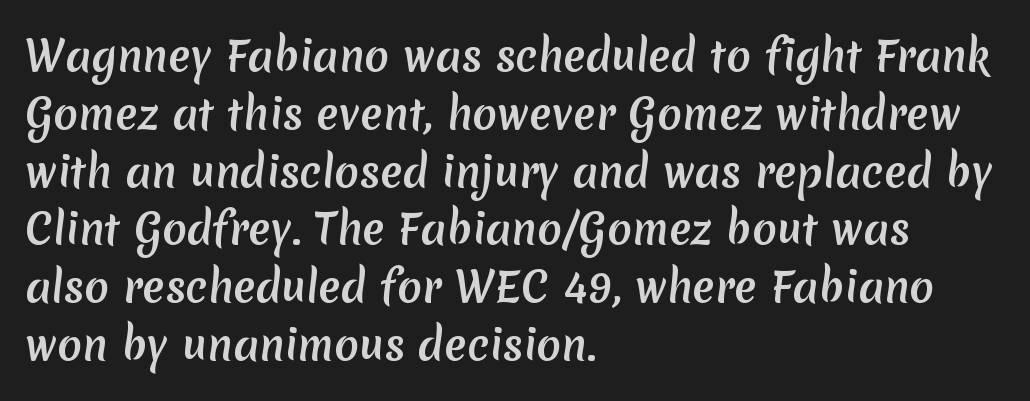
{"serif": "no", "width": "normal", "stroke_contrast": "medium", "x_height": "medium", "monospaced": "no", "underline": "no", "align": "left", "line_spacing": "normal", "line_spacing_ratio": 1.41, "letter_spacing": "normal", "letter_spacing_em": 0.0, "glyph_px": 41}
